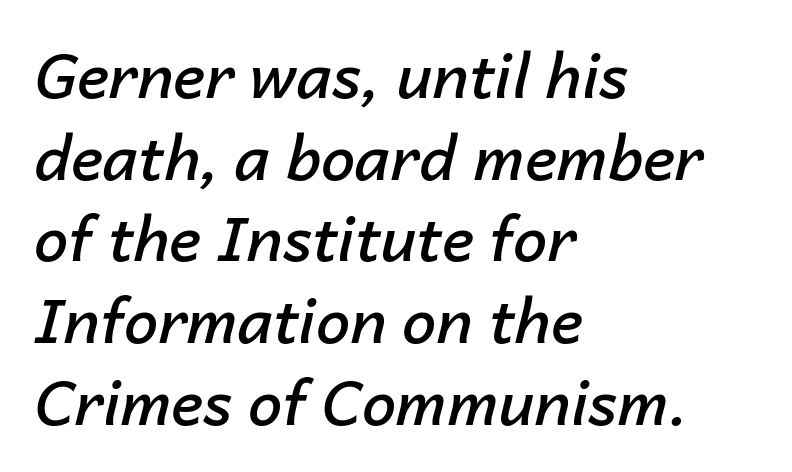
Q: Is the text bold? A: Semi-bold.
Q: Is the text italic (slanted)? A: Yes, it leans right by about 14 degrees.
Q: Is the text underlined? A: No.
Q: How is the paragraph aligned? A: Left-aligned.
Q: Is the spacing between letters normal or unusually wide? A: Normal.
Q: Is the spacing between lines tight, normal or loose? A: Normal.
Q: Width (condensed, normal, or wide)? A: Normal.
Q: Stroke contrast? A: Low.
Q: x-height? A: Medium.
Q: Monospaced? A: No.
